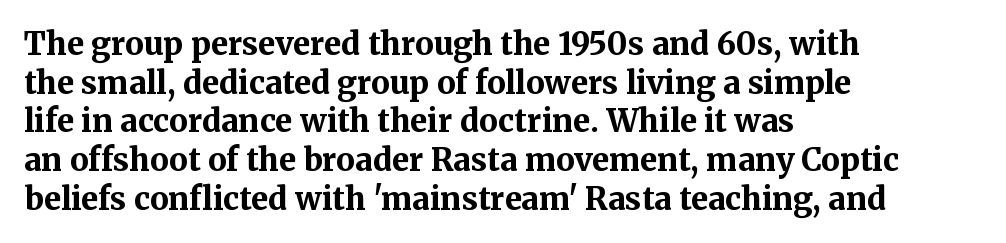
{"serif": "yes", "italic": "no", "bold": "yes", "weight": "bold", "width": "normal", "stroke_contrast": "medium", "x_height": "medium", "monospaced": "no", "underline": "no", "align": "left", "line_spacing": "normal", "line_spacing_ratio": 1.25, "letter_spacing": "normal", "letter_spacing_em": 0.0, "glyph_px": 31}
